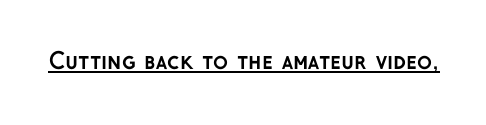
{"italic": "no", "bold": "yes", "underline": "yes", "letter_spacing": "normal", "letter_spacing_em": 0.0, "glyph_px": 22}
